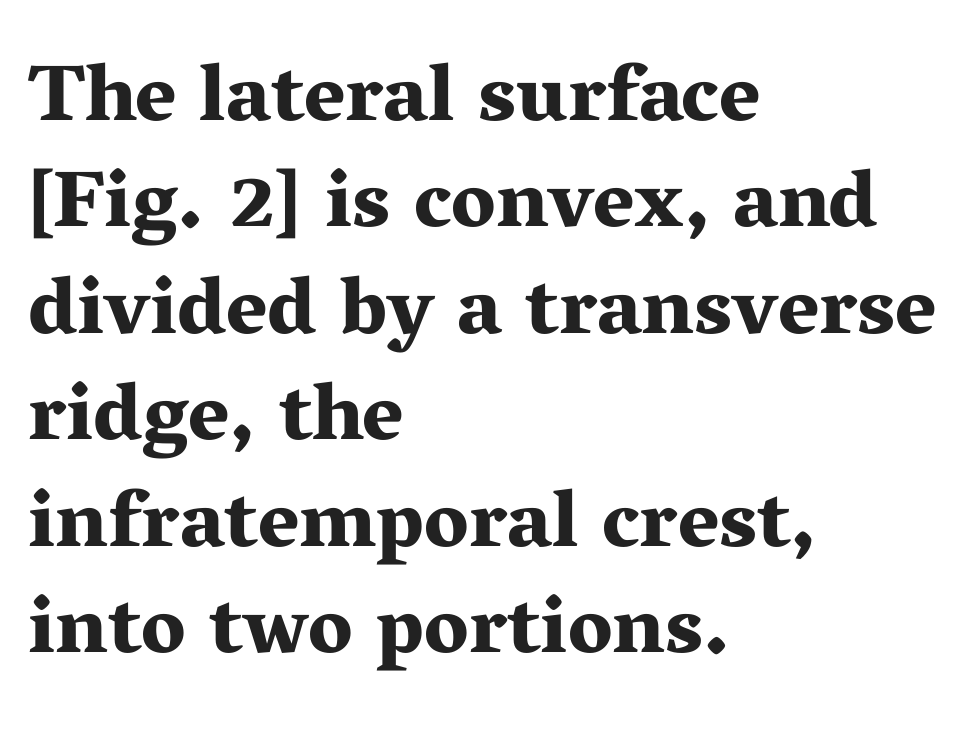
Q: Is the text bold? A: Yes.
Q: Is the text italic (slanted)? A: No, it is upright.
Q: Is the typeface a serif or a sans-serif typeface? A: Serif.
Q: Is the text underlined? A: No.
Q: How is the paragraph aligned? A: Left-aligned.
Q: Is the spacing between letters normal or unusually wide? A: Normal.
Q: Is the spacing between lines tight, normal or loose? A: Normal.
Q: Width (condensed, normal, or wide)? A: Wide.
Q: Stroke contrast? A: Medium.
Q: x-height? A: Medium.
Q: Monospaced? A: No.
